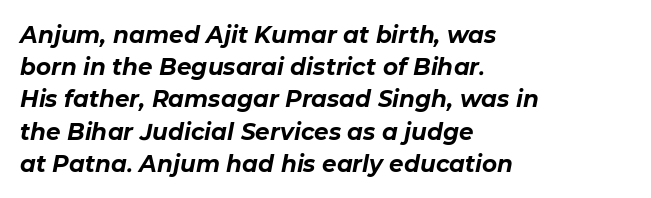
The image shows 23 px bold type, italic (leaning right); set left-aligned, normal line spacing (1.4x), normal letter spacing, not underlined.
